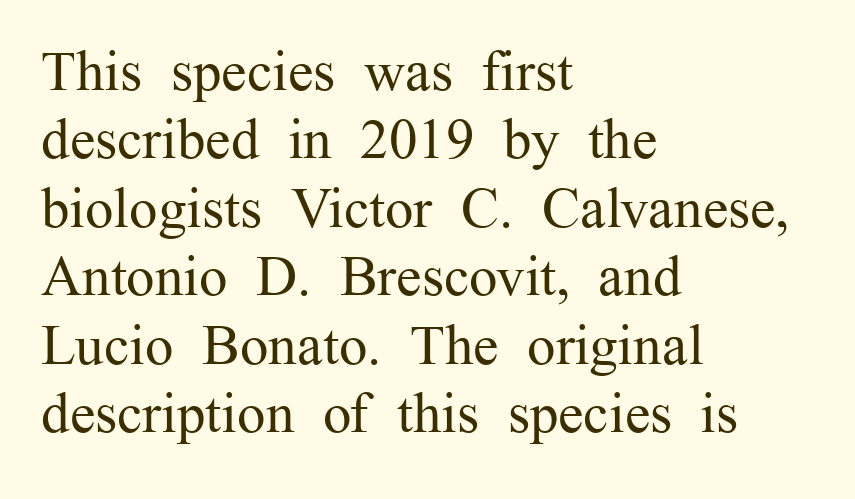
Q: Is the text bold? A: No.
Q: Is the text italic (slanted)? A: No, it is upright.
Q: Is the typeface a serif or a sans-serif typeface? A: Serif.
Q: Is the text underlined? A: No.
Q: How is the paragraph aligned? A: Left-aligned.
Q: Is the spacing between letters normal or unusually wide? A: Normal.
Q: Width (condensed, normal, or wide)? A: Normal.
Q: Stroke contrast? A: Medium.
Q: x-height? A: Medium.
Q: Monospaced? A: No.
